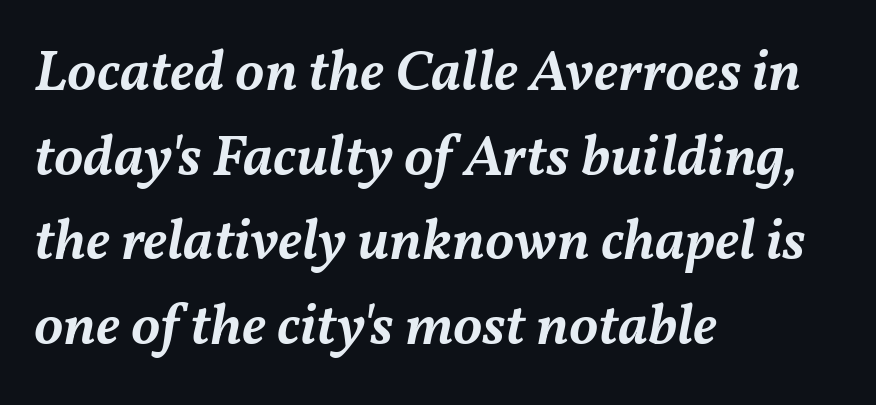
Q: Is the text bold? A: Semi-bold.
Q: Is the text italic (slanted)? A: Yes, it leans right by about 11 degrees.
Q: Is the text underlined? A: No.
Q: How is the paragraph aligned? A: Left-aligned.
Q: Is the spacing between letters normal or unusually wide? A: Normal.
Q: Is the spacing between lines tight, normal or loose? A: Normal.
Q: Width (condensed, normal, or wide)? A: Normal.
Q: Stroke contrast? A: Medium.
Q: x-height? A: Medium.
Q: Monospaced? A: No.
